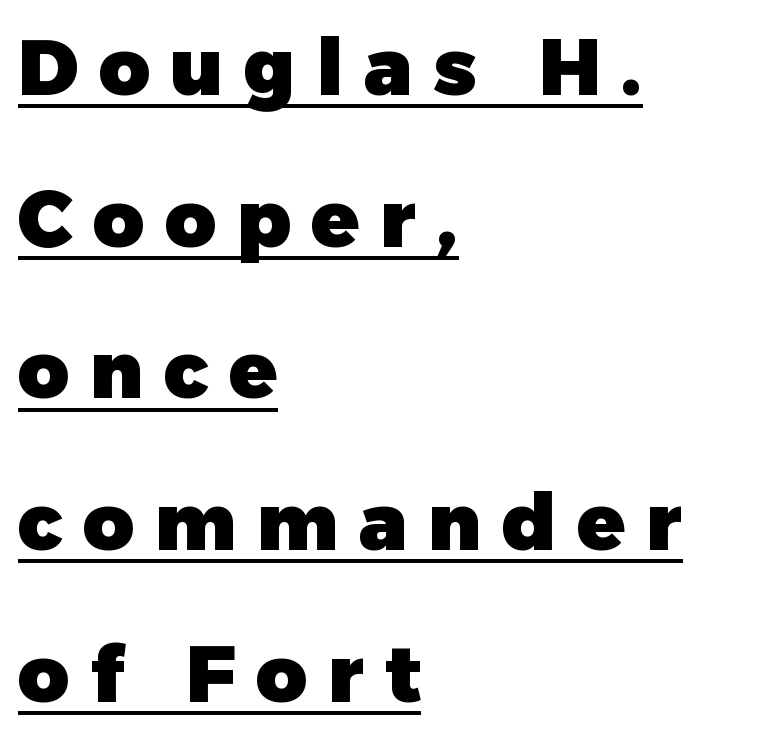
The image shows 79 px heavy sans-serif type, upright; set left-aligned, loose line spacing (1.92x), unusually wide letter spacing (+0.26 em), underlined; low stroke contrast and a medium x-height.
